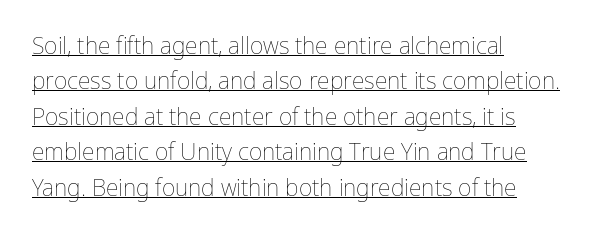
{"italic": "no", "bold": "no", "underline": "yes", "align": "left", "line_spacing": "normal", "line_spacing_ratio": 1.54, "letter_spacing": "normal", "letter_spacing_em": 0.0, "glyph_px": 23}
